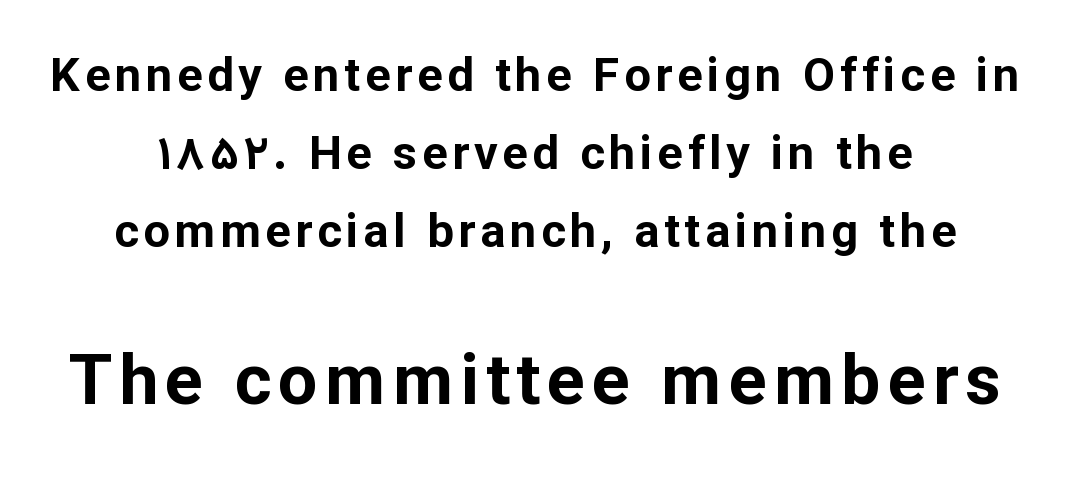
{"serif": "no", "italic": "no", "bold": "yes", "weight": "bold", "width": "normal", "stroke_contrast": "low", "x_height": "medium", "monospaced": "no", "underline": "no", "align": "center", "line_spacing": "normal", "line_spacing_ratio": 1.66, "larger_block": "second", "size_ratio": 1.49, "glyph_px": 70}
